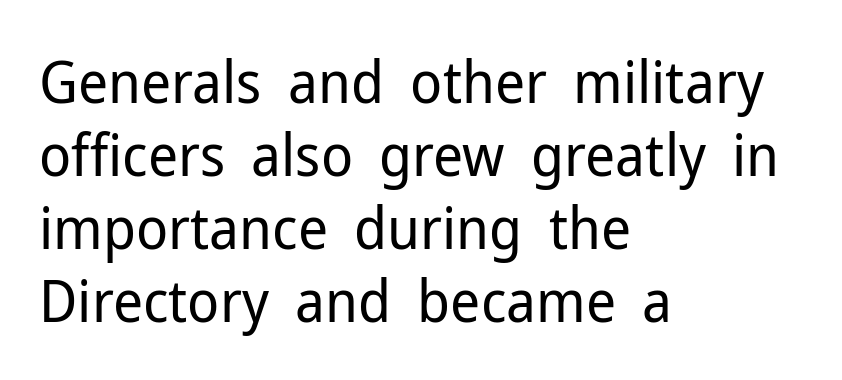
{"serif": "no", "italic": "no", "bold": "no", "weight": "regular", "width": "normal", "stroke_contrast": "low", "x_height": "medium", "monospaced": "no", "underline": "no", "align": "left", "line_spacing_ratio": 1.24, "letter_spacing": "normal", "letter_spacing_em": 0.0, "glyph_px": 59}
